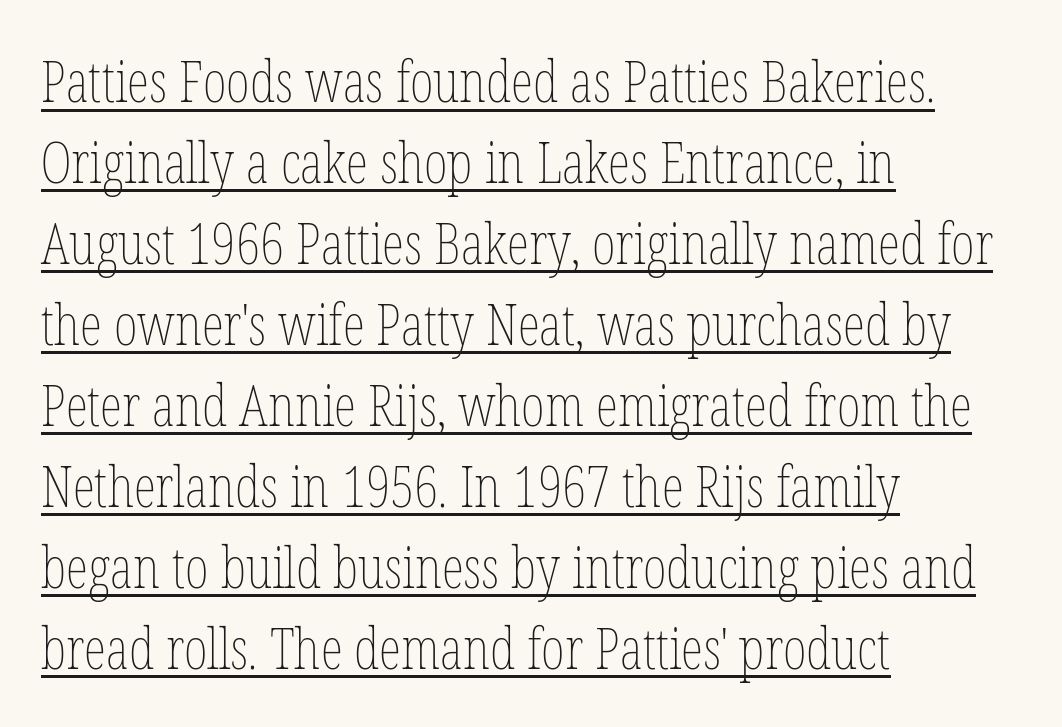
Q: Is the text bold? A: No.
Q: Is the text italic (slanted)? A: No, it is upright.
Q: Is the text underlined? A: Yes.
Q: How is the paragraph aligned? A: Left-aligned.
Q: Is the spacing between letters normal or unusually wide? A: Normal.
Q: Is the spacing between lines tight, normal or loose? A: Normal.
Q: Width (condensed, normal, or wide)? A: Condensed.
Q: Stroke contrast? A: Low.
Q: x-height? A: Medium.
Q: Monospaced? A: No.
